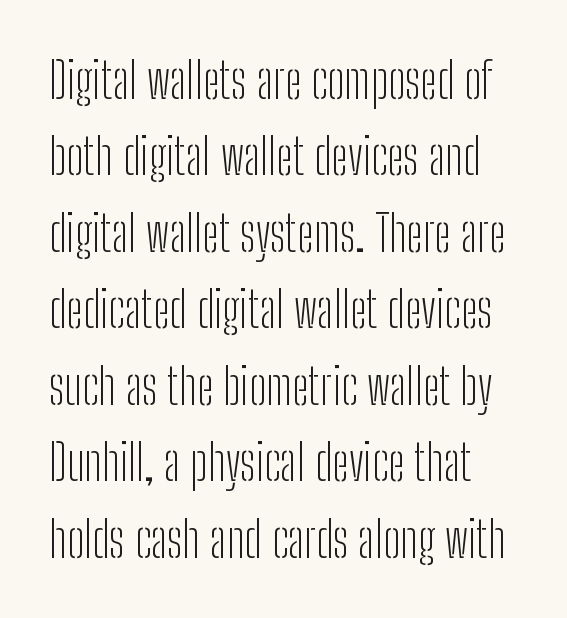
The passage shown is not underscored anywhere. The axis of the letterforms is exactly vertical. Tracking value appears to be zero — textbook default spacing. Examine the stroke ends and you'll find no serifs. A typesetter would call this proportional, since set widths differ per character. Whoever set this chose a conventional vertical rhythm.
